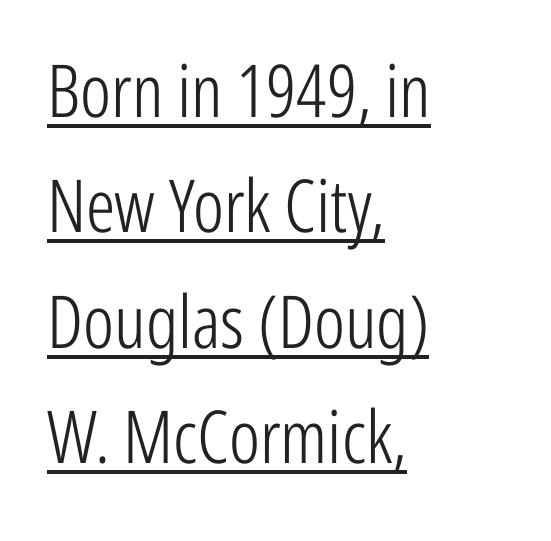
Q: Is the text bold? A: No.
Q: Is the text italic (slanted)? A: No, it is upright.
Q: Is the typeface a serif or a sans-serif typeface? A: Sans-serif.
Q: Is the text underlined? A: Yes.
Q: How is the paragraph aligned? A: Left-aligned.
Q: Is the spacing between letters normal or unusually wide? A: Normal.
Q: Is the spacing between lines tight, normal or loose? A: Normal.
Q: Width (condensed, normal, or wide)? A: Condensed.
Q: Stroke contrast? A: Low.
Q: x-height? A: Medium.
Q: Monospaced? A: No.
